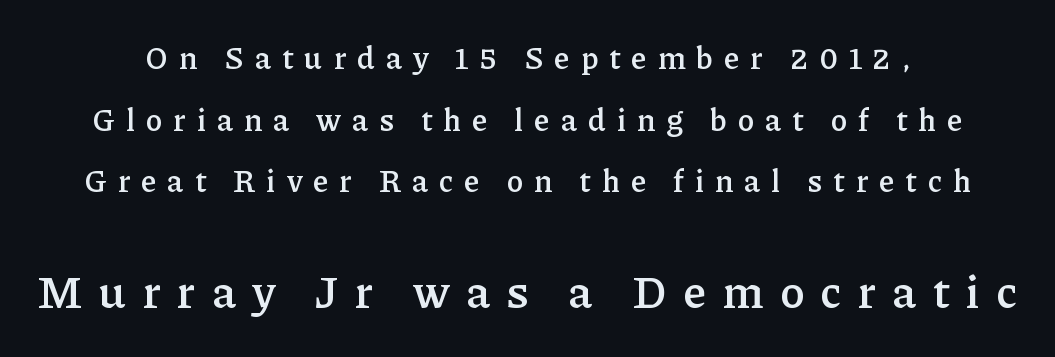
Q: Is the text bold? A: Semi-bold.
Q: Is the text italic (slanted)? A: No, it is upright.
Q: Is the typeface a serif or a sans-serif typeface? A: Serif.
Q: Is the text underlined? A: No.
Q: Is the spacing between letters normal or unusually wide? A: Unusually wide.
Q: Is the spacing between lines tight, normal or loose? A: Loose.
Q: Which block of text is set in a larger size, the first (top) or the second (bottom)? A: The second (bottom) one.
Q: Width (condensed, normal, or wide)? A: Normal.
Q: Stroke contrast? A: Low.
Q: x-height? A: Medium.
Q: Monospaced? A: No.
